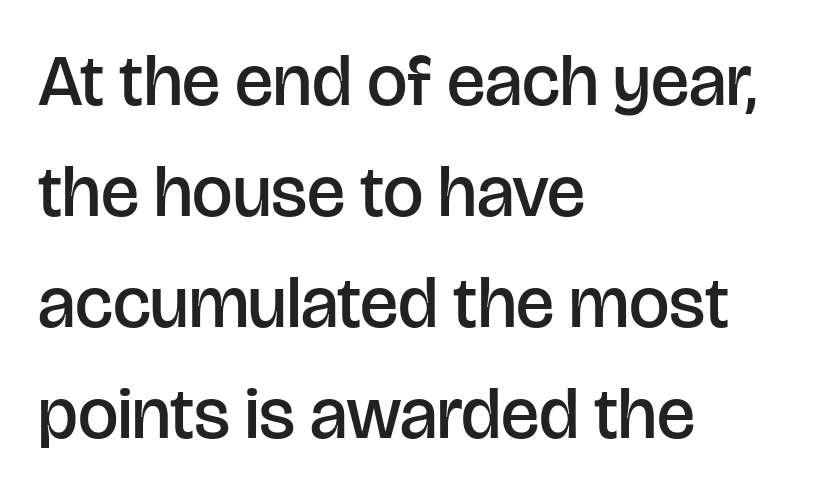
{"serif": "no", "italic": "no", "bold": "semi", "weight": "semibold", "width": "normal", "stroke_contrast": "low", "x_height": "large", "monospaced": "no", "underline": "no", "align": "left", "line_spacing": "normal", "line_spacing_ratio": 1.54, "letter_spacing": "normal", "letter_spacing_em": 0.0, "glyph_px": 72}
